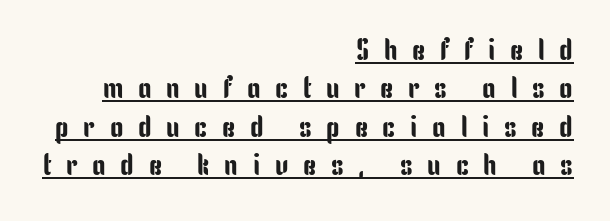
Q: Is the text italic (slanted)? A: No, it is upright.
Q: Is the typeface a serif or a sans-serif typeface? A: Sans-serif.
Q: Is the text underlined? A: Yes.
Q: How is the paragraph aligned? A: Right-aligned.
Q: Is the spacing between letters normal or unusually wide? A: Unusually wide.
Q: Is the spacing between lines tight, normal or loose? A: Normal.
Q: Width (condensed, normal, or wide)? A: Condensed.
Q: Stroke contrast? A: Low.
Q: x-height? A: Medium.
Q: Monospaced? A: No.
